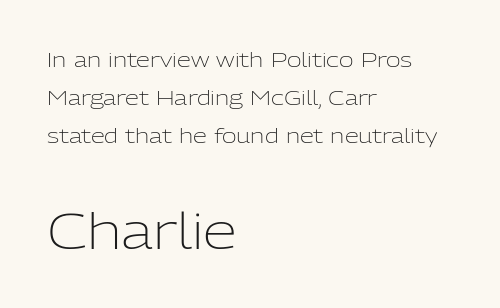
{"serif": "no", "italic": "no", "bold": "no", "weight": "light", "width": "normal", "stroke_contrast": "low", "x_height": "medium", "monospaced": "no", "underline": "no", "align": "left", "line_spacing": "loose", "line_spacing_ratio": 1.91, "letter_spacing": "normal", "letter_spacing_em": 0.0, "larger_block": "second", "size_ratio": 2.45, "glyph_px": 49}
